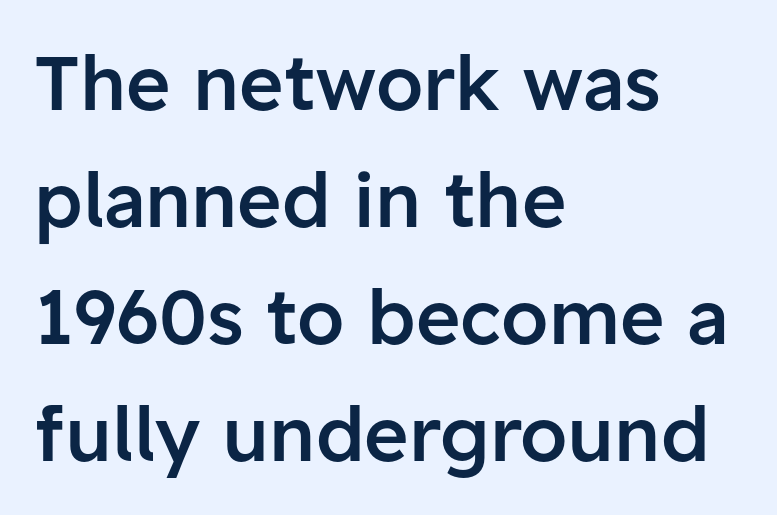
The image shows 76 px semibold sans-serif type, upright; set left-aligned, normal line spacing (1.54x), normal letter spacing, not underlined; low stroke contrast and a medium x-height.
